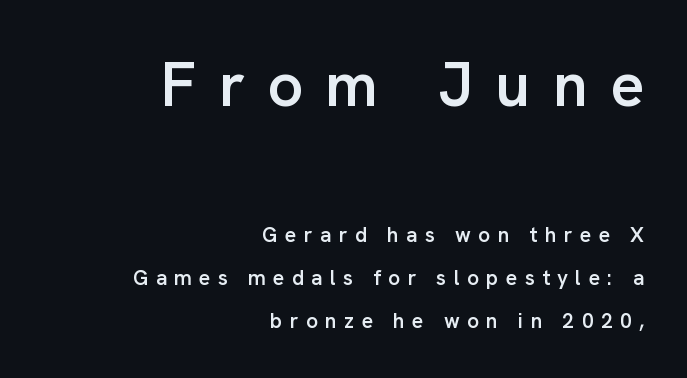
Q: Is the text bold? A: Semi-bold.
Q: Is the text italic (slanted)? A: No, it is upright.
Q: Is the typeface a serif or a sans-serif typeface? A: Sans-serif.
Q: Is the text underlined? A: No.
Q: How is the paragraph aligned? A: Right-aligned.
Q: Is the spacing between letters normal or unusually wide? A: Unusually wide.
Q: Is the spacing between lines tight, normal or loose? A: Loose.
Q: Which block of text is set in a larger size, the first (top) or the second (bottom)? A: The first (top) one.
Q: Width (condensed, normal, or wide)? A: Normal.
Q: Stroke contrast? A: Low.
Q: x-height? A: Medium.
Q: Monospaced? A: No.
